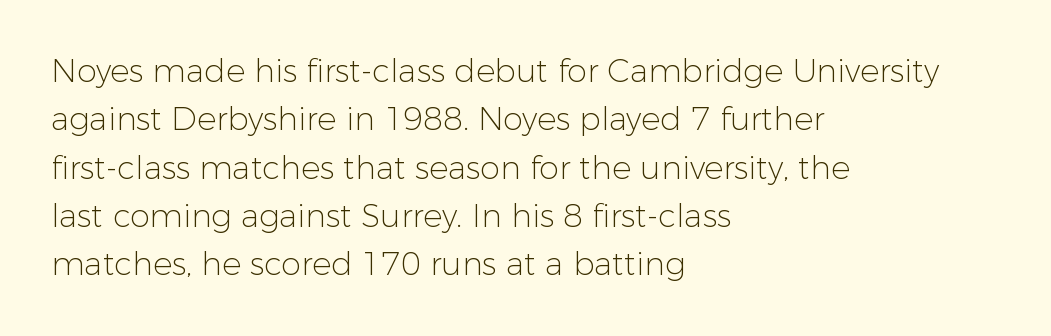
Caption: standard tracking, unaltered. When letters stand straight like this, we call the style roman or upright. The lines sit at an ordinary, default distance from one another. The glyphs in this specimen are sans serif. Check the space under the baseline: it is left empty.
